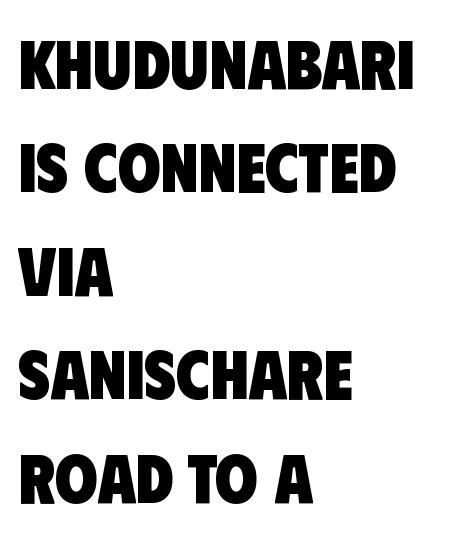
Q: Is the text bold? A: Yes.
Q: Is the typeface a serif or a sans-serif typeface? A: Sans-serif.
Q: Is the text underlined? A: No.
Q: How is the paragraph aligned? A: Left-aligned.
Q: Is the spacing between letters normal or unusually wide? A: Normal.
Q: Is the spacing between lines tight, normal or loose? A: Normal.
Q: Width (condensed, normal, or wide)? A: Condensed.
Q: Stroke contrast? A: Low.
Q: x-height? A: Large.
Q: Monospaced? A: No.
